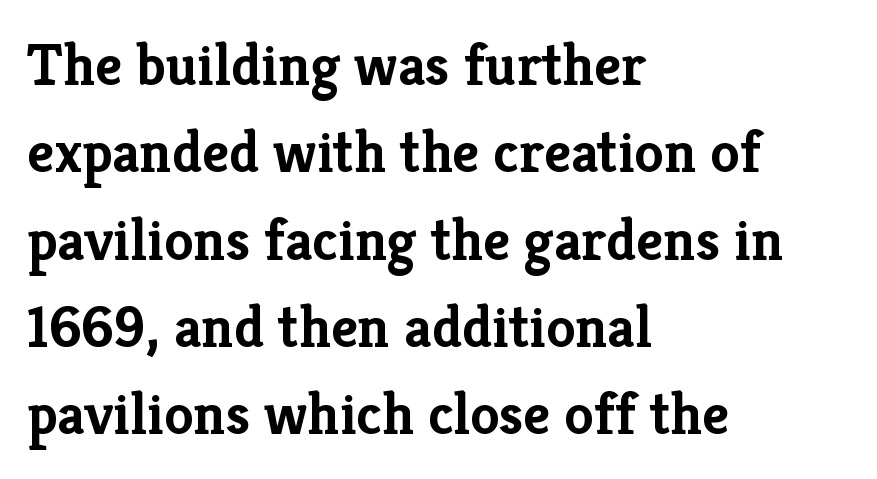
The image shows 59 px semibold serif type, upright; set left-aligned, normal line spacing (1.48x), normal letter spacing, not underlined; low stroke contrast and a medium x-height.
